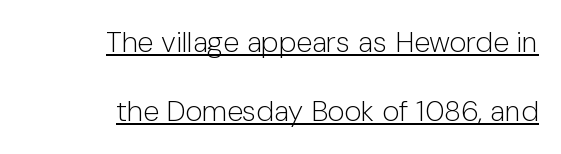
{"serif": "no", "italic": "no", "bold": "no", "weight": "light", "width": "normal", "stroke_contrast": "low", "x_height": "medium", "monospaced": "no", "underline": "yes", "align": "right", "line_spacing": "loose", "line_spacing_ratio": 2.38, "letter_spacing": "normal", "letter_spacing_em": 0.0, "glyph_px": 29}
